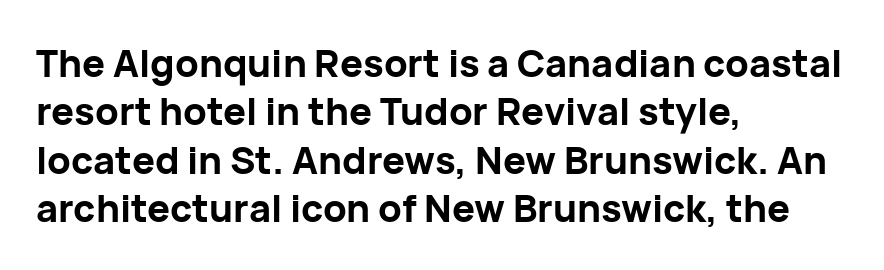
Q: Is the text bold? A: Yes.
Q: Is the text italic (slanted)? A: No, it is upright.
Q: Is the typeface a serif or a sans-serif typeface? A: Sans-serif.
Q: Is the text underlined? A: No.
Q: How is the paragraph aligned? A: Left-aligned.
Q: Is the spacing between letters normal or unusually wide? A: Normal.
Q: Is the spacing between lines tight, normal or loose? A: Normal.
Q: Width (condensed, normal, or wide)? A: Normal.
Q: Stroke contrast? A: Low.
Q: x-height? A: Medium.
Q: Monospaced? A: No.
